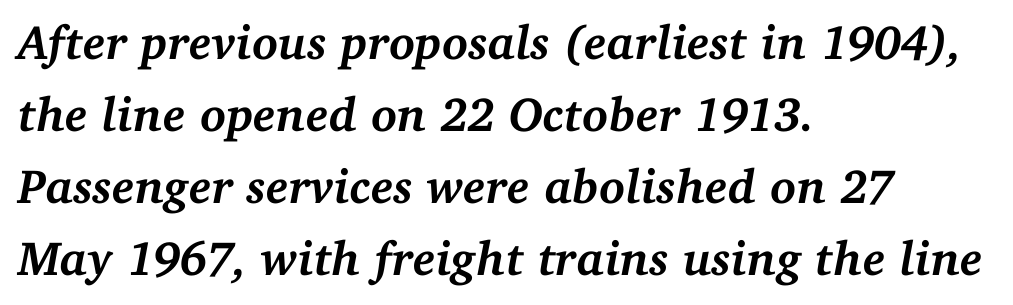
Q: Is the text bold? A: Yes.
Q: Is the text italic (slanted)? A: Yes, it leans right by about 11 degrees.
Q: Is the typeface a serif or a sans-serif typeface? A: Serif.
Q: Is the text underlined? A: No.
Q: How is the paragraph aligned? A: Left-aligned.
Q: Is the spacing between letters normal or unusually wide? A: Normal.
Q: Is the spacing between lines tight, normal or loose? A: Normal.
Q: Width (condensed, normal, or wide)? A: Normal.
Q: Stroke contrast? A: Medium.
Q: x-height? A: Medium.
Q: Monospaced? A: No.
